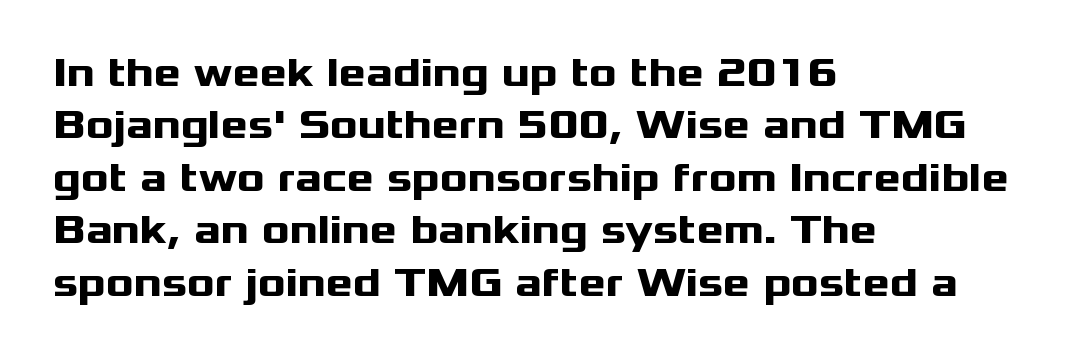
Q: Is the text bold? A: Yes.
Q: Is the text italic (slanted)? A: No, it is upright.
Q: Is the typeface a serif or a sans-serif typeface? A: Sans-serif.
Q: Is the text underlined? A: No.
Q: How is the paragraph aligned? A: Left-aligned.
Q: Is the spacing between letters normal or unusually wide? A: Normal.
Q: Is the spacing between lines tight, normal or loose? A: Normal.
Q: Width (condensed, normal, or wide)? A: Wide.
Q: Stroke contrast? A: Medium.
Q: x-height? A: Medium.
Q: Monospaced? A: No.
